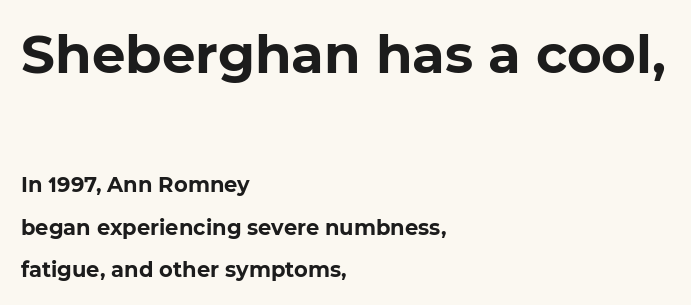
In this sample the first text group is rendered at the bigger scale. A typesetter would call this proportional, since set widths differ per character. The face used here is a sans, in the tradition of grotesques and geometrics. Here the glyphs are tracked normally, forming tight word shapes.
